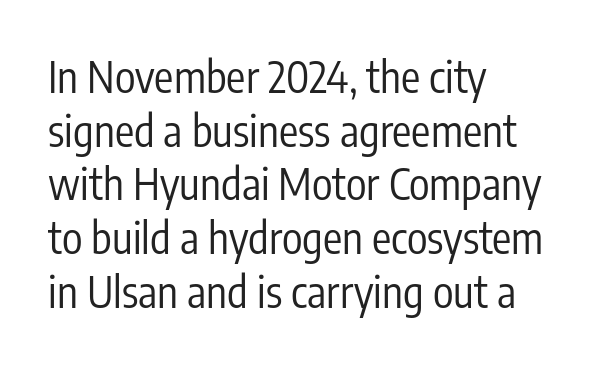
The image shows 43 px regular-weight, condensed sans-serif type, upright; set left-aligned, normal line spacing (1.25x), normal letter spacing, not underlined; low stroke contrast and a medium x-height.
